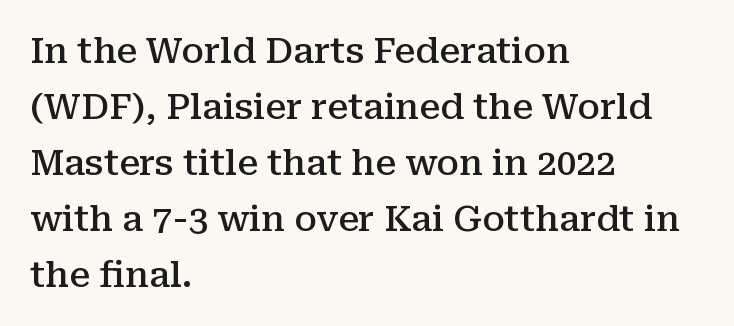
The image shows 35 px semibold serif type, upright; set left-aligned, normal line spacing (1.6x), normal letter spacing, not underlined; medium stroke contrast and a medium x-height.
